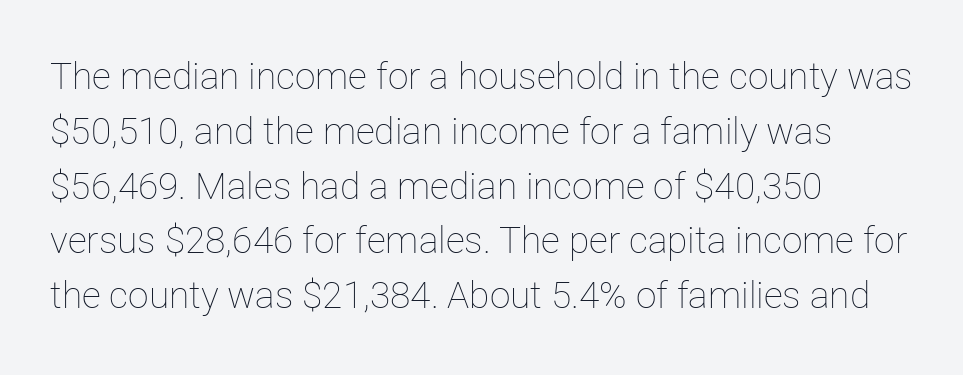
The weight tops out at a normal text grade. These lines keep a tight, regular rhythm from letter to letter. Varying glyph widths throughout — classic text-font behaviour. Line spacing here is normal. Does the copy run flush right? No — it runs flush left.
